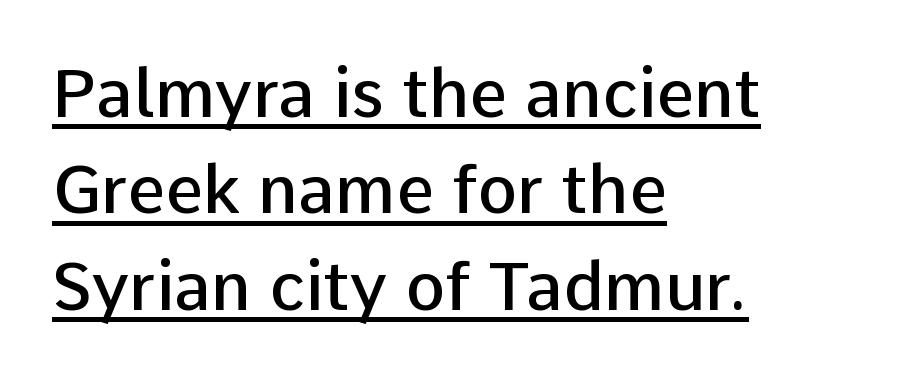
{"serif": "no", "italic": "no", "bold": "semi", "weight": "semibold", "width": "normal", "stroke_contrast": "low", "x_height": "medium", "monospaced": "no", "underline": "yes", "align": "left", "line_spacing": "normal", "line_spacing_ratio": 1.44, "letter_spacing": "normal", "letter_spacing_em": 0.0, "glyph_px": 67}
